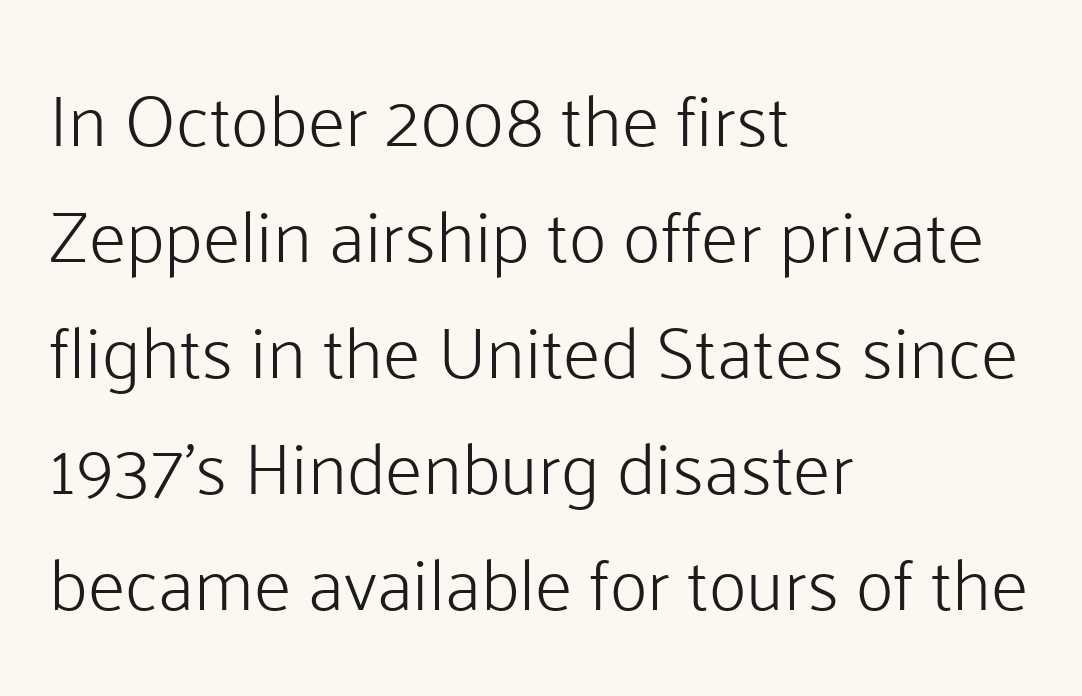
The image shows 73 px light sans-serif type, upright; set left-aligned, normal line spacing (1.59x), normal letter spacing, not underlined; low stroke contrast and a medium x-height.
